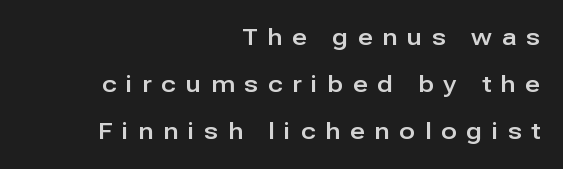
The block of text is sparse from top to bottom, with ample space between rows. Nobody drew a line under any word here. Teacher's note: observe the even right margin — that is flush-right alignment. You can tell it's not italic because the verticals are truly vertical. A typesetter would call this heavily tracked-out type.
